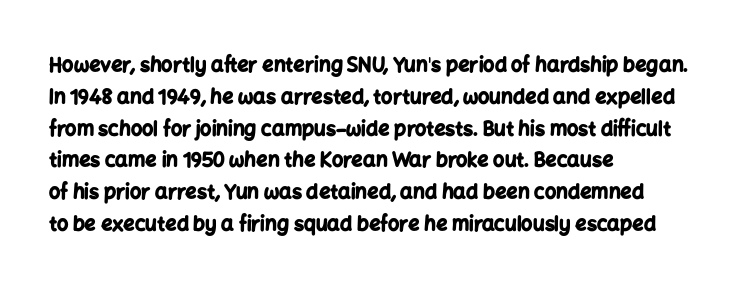
Upright lettering throughout. The foot of each line stays bare and open. Line spacing here is normal. The letters sit at their default tracking, neither squeezed nor spread. The setting favours the left margin, as ordinary paragraphs usually do. These words are printed bold, with thick strokes throughout.
